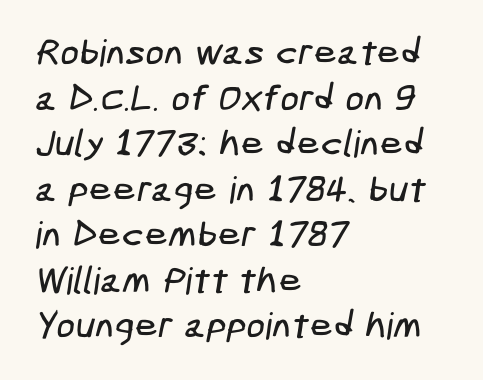
Q: Is the typeface a serif or a sans-serif typeface? A: Sans-serif.
Q: Is the text underlined? A: No.
Q: How is the paragraph aligned? A: Left-aligned.
Q: Is the spacing between letters normal or unusually wide? A: Normal.
Q: Width (condensed, normal, or wide)? A: Condensed.
Q: Stroke contrast? A: Low.
Q: x-height? A: Medium.
